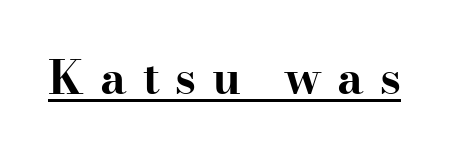
{"serif": "yes", "italic": "no", "bold": "yes", "weight": "bold", "width": "wide", "stroke_contrast": "high", "x_height": "small", "monospaced": "no", "underline": "yes", "letter_spacing": "wide", "letter_spacing_em": 0.34, "glyph_px": 46}
